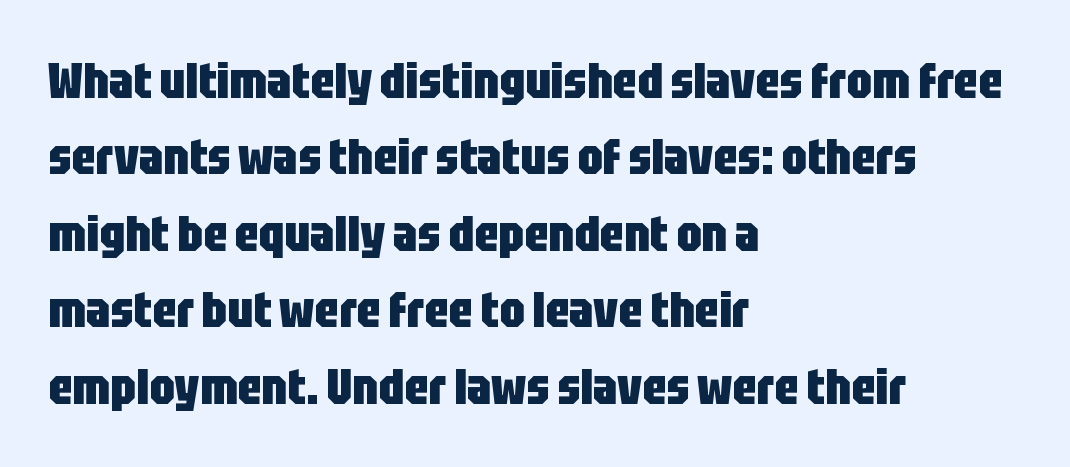
The image shows 50 px heavy, condensed sans-serif type, upright; set left-aligned, normal line spacing (1.53x), normal letter spacing, not underlined; low stroke contrast and a large x-height.
